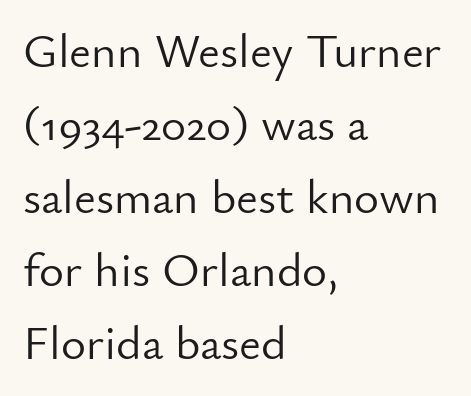
The image shows 48 px light sans-serif type, upright; set left-aligned, normal line spacing (1.52x), normal letter spacing, not underlined; low stroke contrast and a small x-height.
